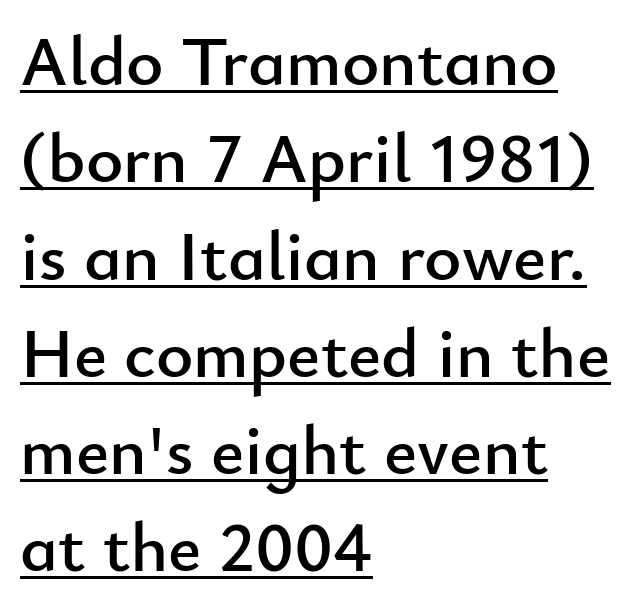
The image shows 71 px sans-serif type, upright; set left-aligned, normal line spacing (1.37x), normal letter spacing, underlined; low stroke contrast and a small x-height.
